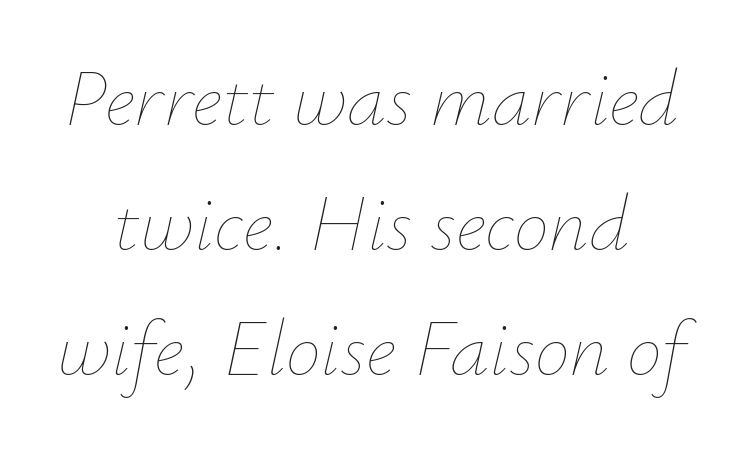
Caption: standard tracking, unaltered. Heaviness? Minimal to ordinary, like unemphasized prose. Do the characters align in a grid? No, the font is proportional. The strip under each line holds only bare page.
